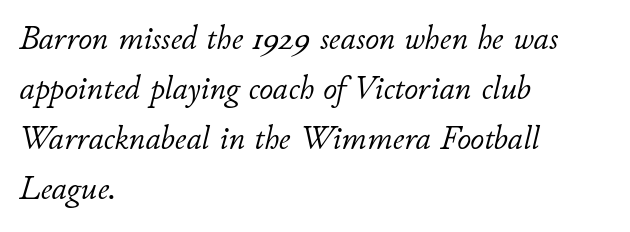
The image shows 34 px light type, italic (leaning right); set left-aligned, normal line spacing (1.47x), normal letter spacing, not underlined; low stroke contrast and a small x-height.
